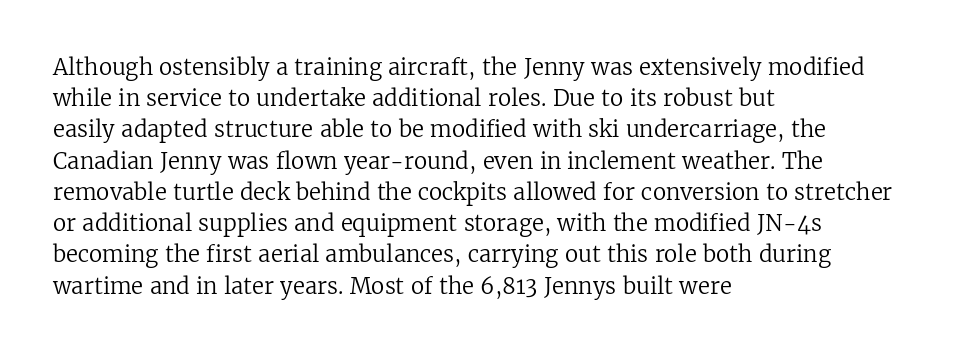
{"italic": "no", "bold": "no", "underline": "no", "align": "left", "line_spacing": "normal", "line_spacing_ratio": 1.42, "letter_spacing": "normal", "letter_spacing_em": 0.0, "glyph_px": 22}
